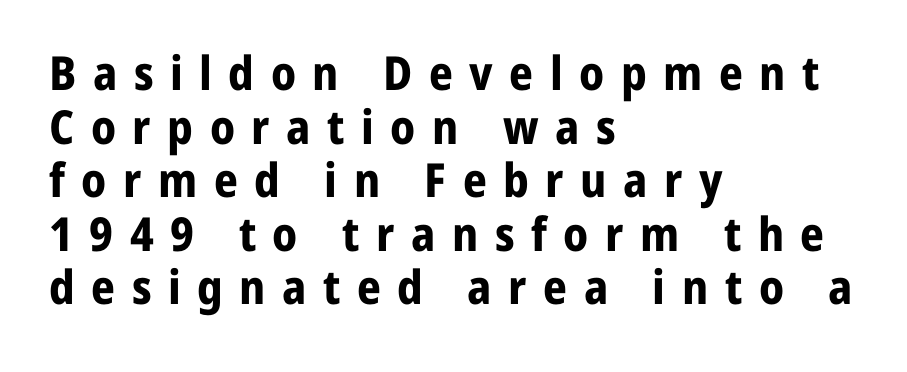
The image shows 47 px bold sans-serif type, upright; set left-aligned, tight line spacing (1.14x), unusually wide letter spacing (+0.35 em), not underlined; low stroke contrast and a medium x-height.
